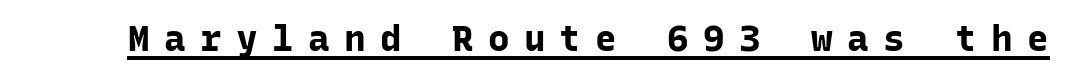
The image shows 36 px bold sans-serif type, upright, monospaced; set unusually wide letter spacing (+0.4 em), underlined; low stroke contrast and a medium x-height.
